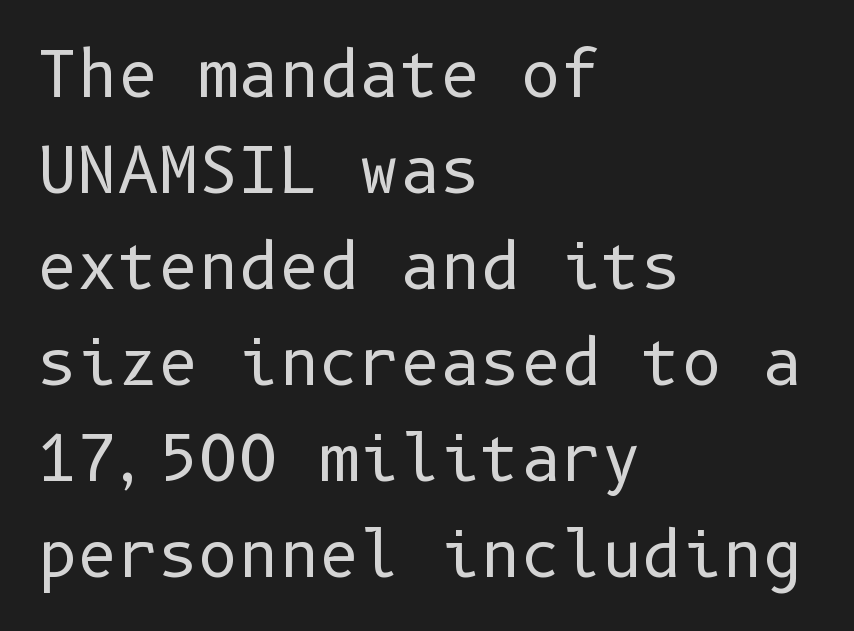
The image shows 62 px regular-weight sans-serif type, upright; set left-aligned, normal line spacing (1.55x), normal letter spacing, not underlined; low stroke contrast and a medium x-height.
